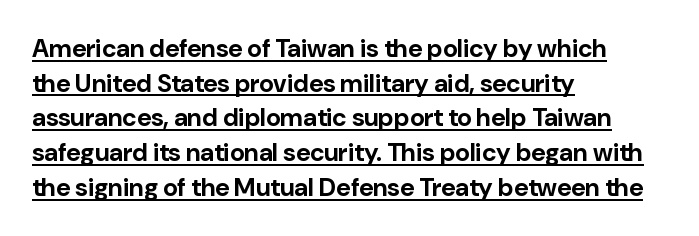
As a designer I'd log this as weight 700, bold. Looks like someone drew a line under every word here. The space between consecutive lines is moderate. Where is the straight margin? On the left. Honestly, the letter spacing is just normal — you wouldn't notice it. Does the lettering tilt? It doesn't — this is upright.
